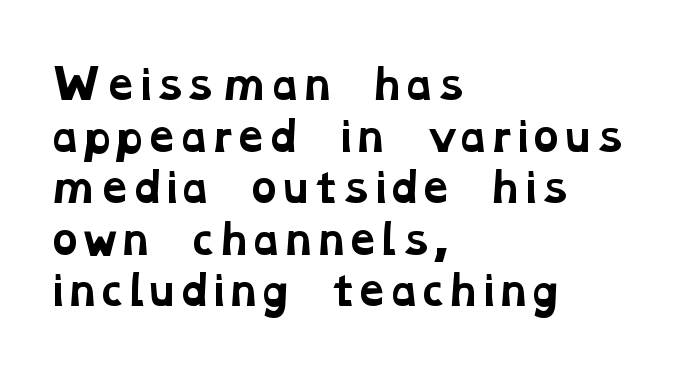
What weight is shown? A full bold with thick strokes. Regular leading. Descenders hang freely into open space. Each word holds together tightly as a unit, with standard inter-letter gaps. Think of a printed novel: that variable character pitch is what you see here.
